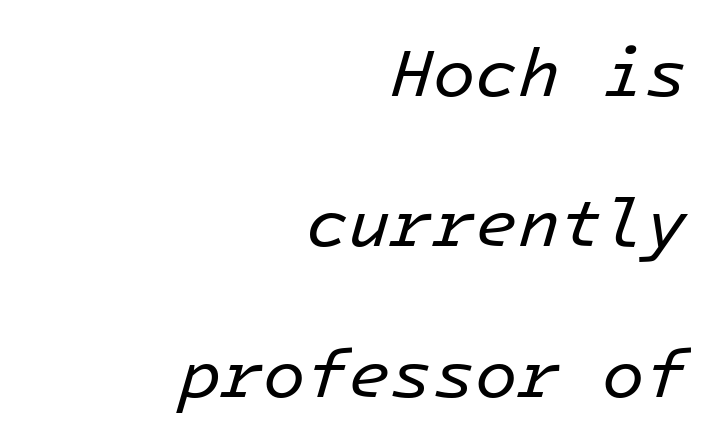
{"italic": "yes", "lean": "right", "slant_degrees": 16, "bold": "no", "weight": "regular", "width": "normal", "stroke_contrast": "low", "x_height": "medium", "monospaced": "yes", "underline": "no", "align": "right", "line_spacing": "loose", "line_spacing_ratio": 2.18, "letter_spacing": "normal", "letter_spacing_em": 0.0, "glyph_px": 69}
